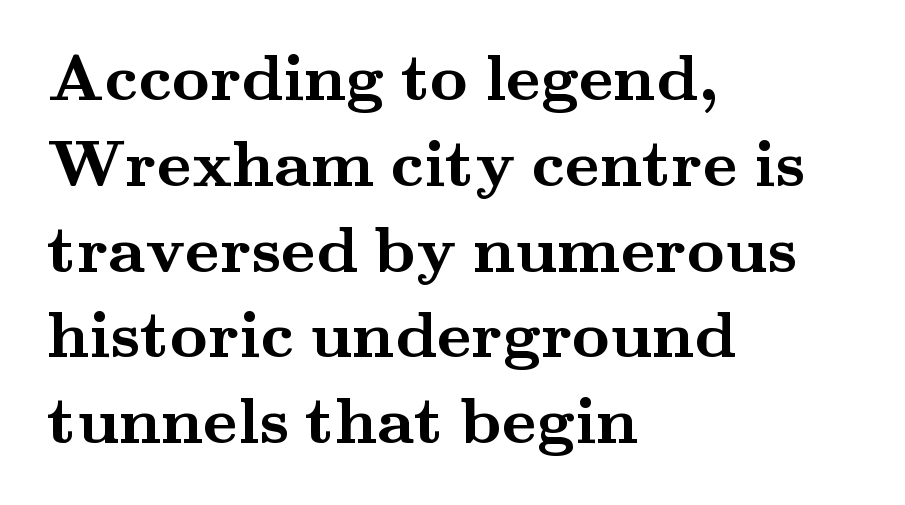
The image shows 66 px semibold, wide serif type, upright; set left-aligned, normal line spacing (1.3x), normal letter spacing, not underlined; medium stroke contrast and a small x-height.
